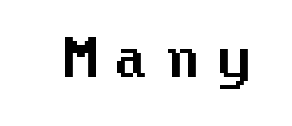
{"serif": "no", "italic": "no", "width": "normal", "stroke_contrast": "medium", "x_height": "medium", "underline": "no", "letter_spacing": "wide", "letter_spacing_em": 0.32, "glyph_px": 51}
